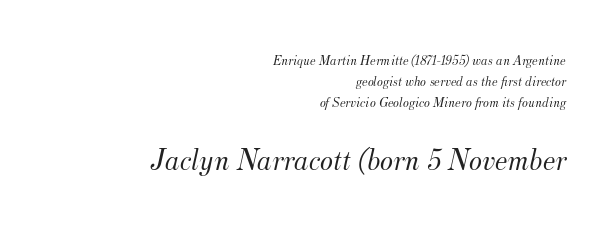
The designer went with a serif here, giving each stem small feet. These lines keep a tight, regular rhythm from letter to letter. Vertical spacing — default. Does the lettering tilt? It does — this is italic. The passage shown is not bold in any degree.
